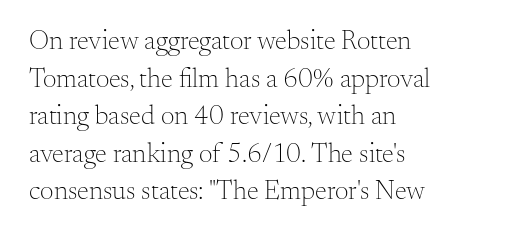
Notice how the stems are strictly vertical — no italics here. A bare baseline throughout the passage. Inter-character spacing is left at the font's built-in metrics. Vertical spacing — default. The ragged edge is on the right, which tells us the setting is flush left. The font sits on the lighter half of the weight spectrum, regular included.
